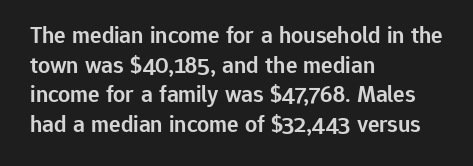
{"italic": "no", "bold": "semi", "underline": "no", "align": "left", "line_spacing_ratio": 1.23, "letter_spacing": "normal", "letter_spacing_em": 0.0, "glyph_px": 24}
